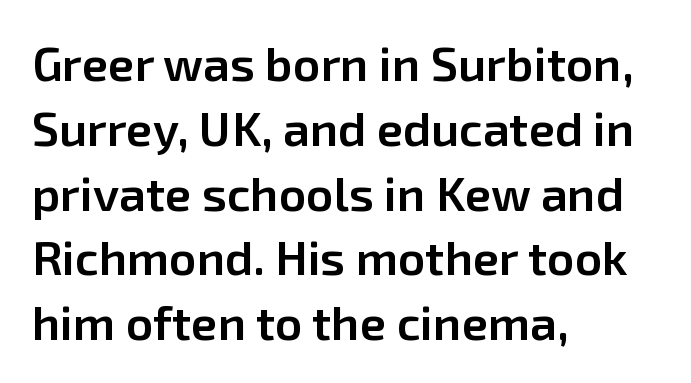
The letters stand upright; this is a roman face. Characters follow at the spacing the type designer built in. This rendering employs a face without finishing strokes, i.e., a sans-serif. Here the designer chose a conventional face with non-uniform glyph widths. Underlining? Definitely not there.
